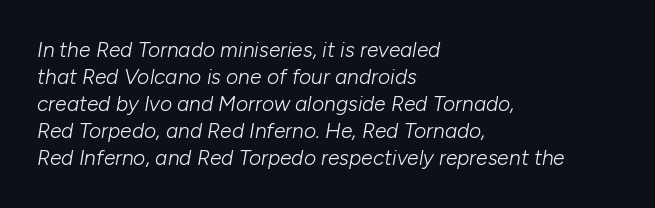
Q: Is the text bold? A: No.
Q: Is the text italic (slanted)? A: Yes, it leans right by about 10 degrees.
Q: Is the text underlined? A: No.
Q: How is the paragraph aligned? A: Left-aligned.
Q: Is the spacing between letters normal or unusually wide? A: Normal.
Q: Is the spacing between lines tight, normal or loose? A: Normal.
